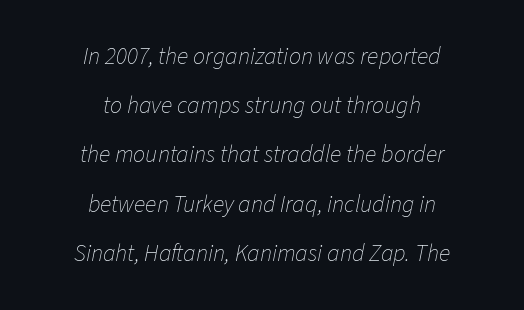
The image shows 24 px text type, italic (leaning right); set centered, loose line spacing (2.05x), normal letter spacing, not underlined.
